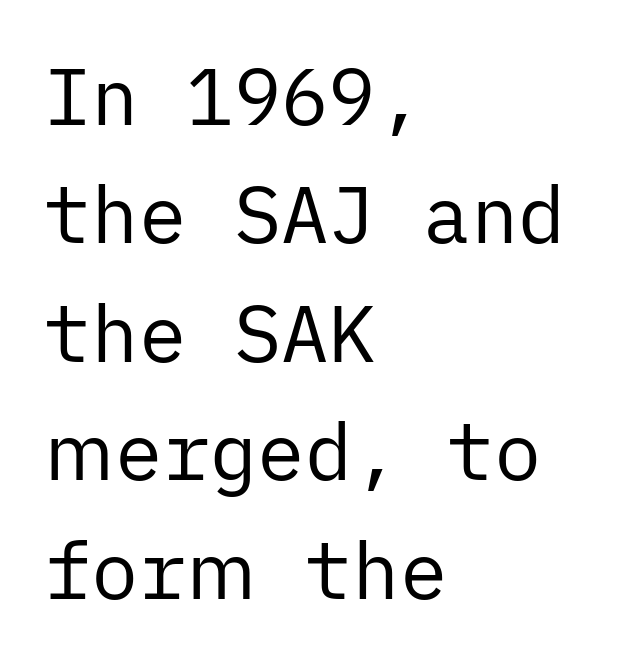
The image shows 79 px regular-weight sans-serif type, upright; set left-aligned, normal line spacing (1.5x), normal letter spacing, not underlined; low stroke contrast and a medium x-height.
